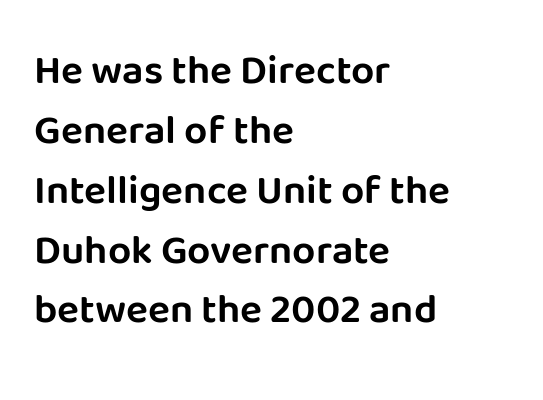
{"serif": "no", "italic": "no", "width": "normal", "stroke_contrast": "low", "x_height": "large", "monospaced": "no", "underline": "no", "align": "left", "line_spacing": "normal", "line_spacing_ratio": 1.46, "letter_spacing": "normal", "letter_spacing_em": 0.0, "glyph_px": 41}
